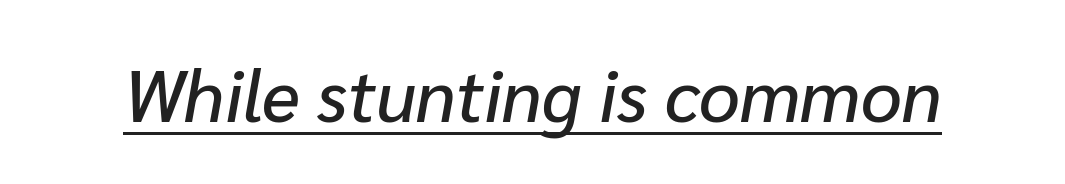
The image shows 72 px text type, italic (leaning right); set normal letter spacing, underlined; low stroke contrast and a medium x-height.
